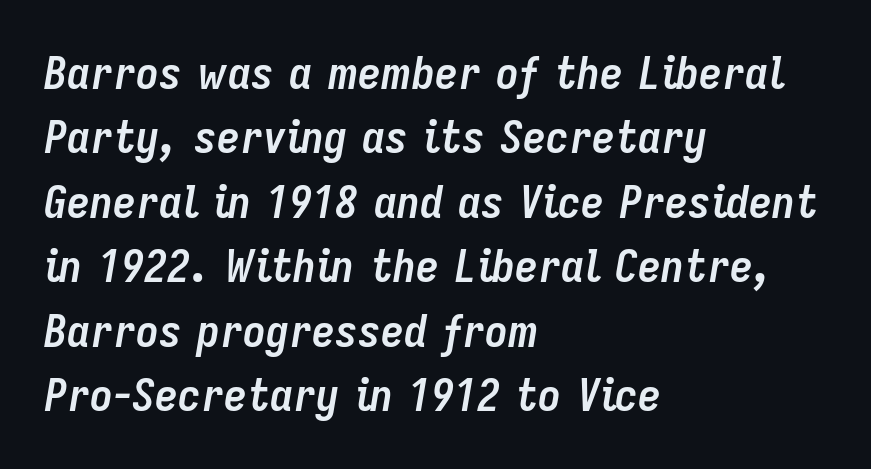
The image shows 46 px semibold, condensed type, italic (leaning right); set left-aligned, normal line spacing (1.4x), normal letter spacing, not underlined; low stroke contrast and a medium x-height.
